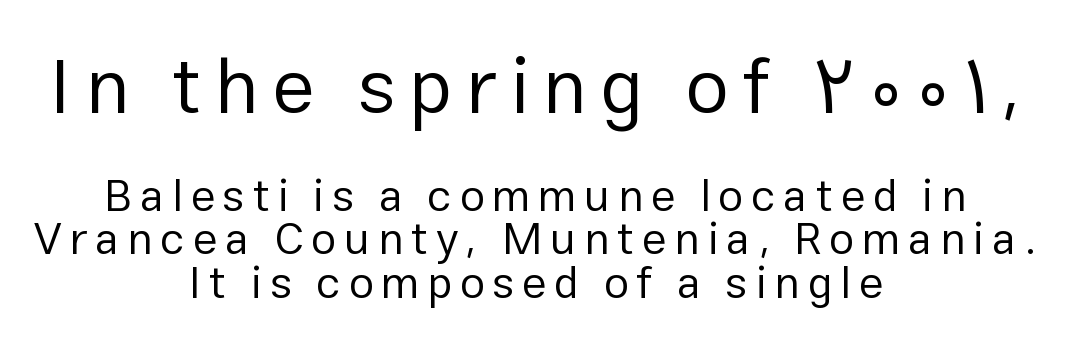
The rendering uses a small line-height, squeezing the rows. Think of a printed novel: that variable character pitch is what you see here. Are there feet on the stems? There aren't — it's a sans. The rendering shrinks the type as you move from the upper chunk to the lower. A student would call this center alignment; a typographer would say set centered. Nope, not italic — everything's standing straight.
